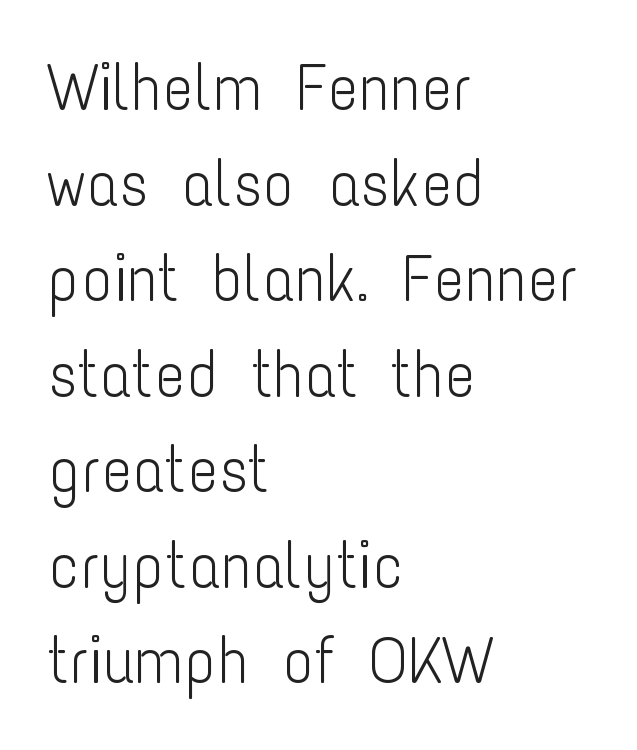
The leading is moderate, giving the passage an even texture. The cut favours lightness, reaching ordinary text weight at its darkest. Every character sits straight up, as roman type does. Do the characters align in a grid? No, the font is proportional.
